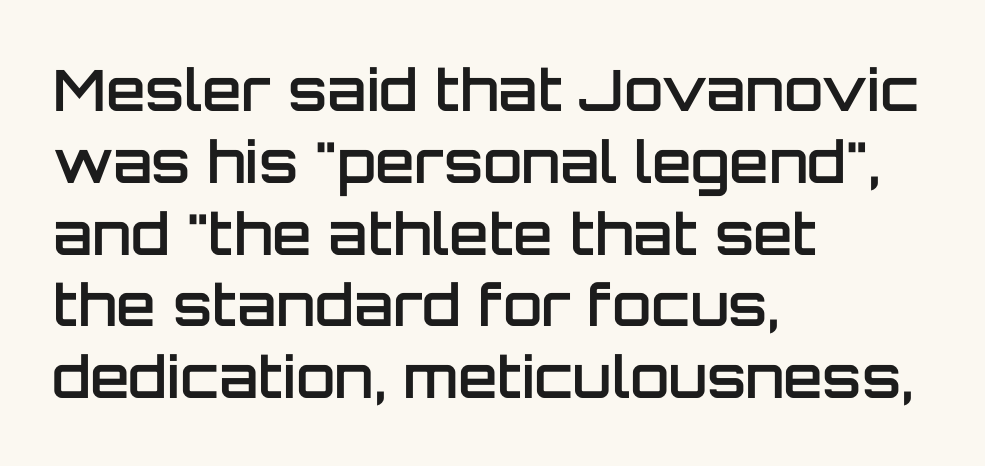
Q: Is the text bold? A: Semi-bold.
Q: Is the text italic (slanted)? A: No, it is upright.
Q: Is the typeface a serif or a sans-serif typeface? A: Sans-serif.
Q: Is the text underlined? A: No.
Q: How is the paragraph aligned? A: Left-aligned.
Q: Is the spacing between letters normal or unusually wide? A: Normal.
Q: Is the spacing between lines tight, normal or loose? A: Normal.
Q: Width (condensed, normal, or wide)? A: Normal.
Q: Stroke contrast? A: Low.
Q: x-height? A: Large.
Q: Monospaced? A: No.
